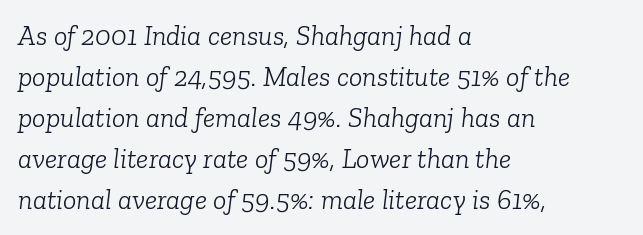
Each word holds together tightly as a unit, with standard inter-letter gaps. The specimen omits any rule beneath the text block's lines. Varying glyph widths throughout — classic text-font behaviour. Stroke mass is kept to a normal reading level or below. The rendering applies a slant to the glyphs. Compared with a centered layout, this one pins lines to the left instead.
